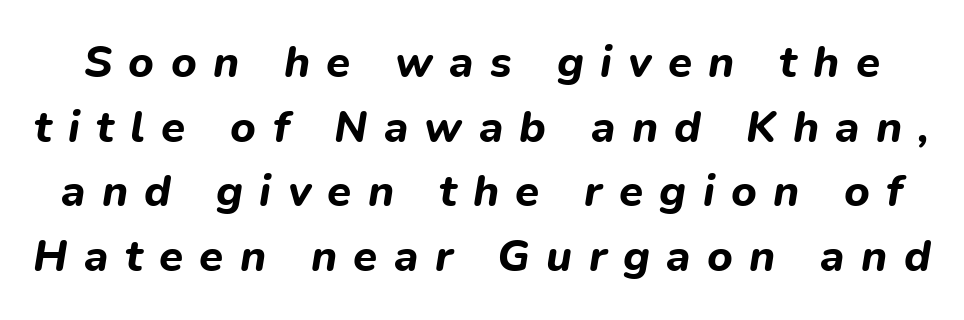
Substantial extra tracking has been applied to these lines. This is oblique type, the kind used for emphasis or titles. A clean baseline with only descenders dipping below it. Typographic density is high because the face is bold. The space between consecutive lines is moderate. Think of a printed novel: that variable character pitch is what you see here.
